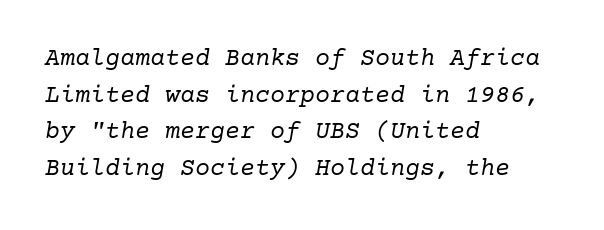
This sample keeps an unexceptional amount of space between lines. Italic? Definitely — the glyphs are oblique. This rendering uses left alignment, leaving the right contour irregular. Look at the tracking — it's just the regular setting, nothing added.
